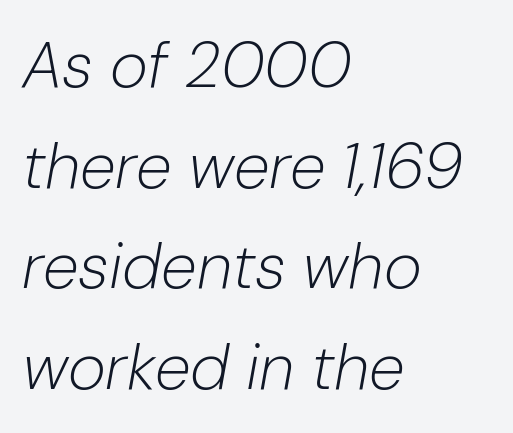
{"italic": "yes", "lean": "right", "slant_degrees": 10, "bold": "no", "weight": "light", "width": "normal", "stroke_contrast": "low", "x_height": "medium", "monospaced": "no", "underline": "no", "align": "left", "line_spacing": "normal", "line_spacing_ratio": 1.55, "letter_spacing": "normal", "letter_spacing_em": 0.0, "glyph_px": 65}
